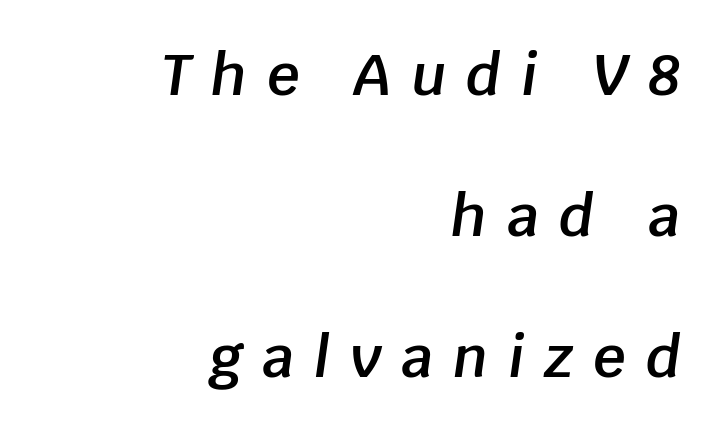
This sample has the flowing, uneven cadence of proportional lettering. A bare baseline throughout the passage. Vertical spacing — loose. The letters are semibold — heavier than regular but short of a full bold. The axis of the letterforms is tilted away from vertical. Someone cranked the tracking dial way up on this one.
